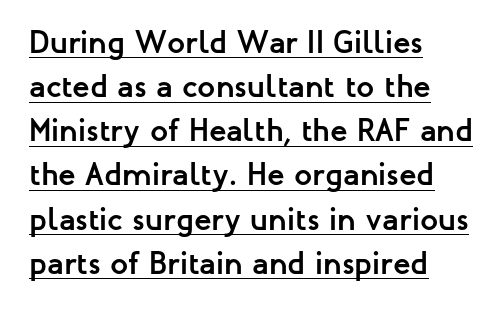
Q: Is the text bold? A: Yes.
Q: Is the text italic (slanted)? A: No, it is upright.
Q: Is the typeface a serif or a sans-serif typeface? A: Sans-serif.
Q: Is the text underlined? A: Yes.
Q: How is the paragraph aligned? A: Left-aligned.
Q: Is the spacing between letters normal or unusually wide? A: Normal.
Q: Is the spacing between lines tight, normal or loose? A: Normal.
Q: Width (condensed, normal, or wide)? A: Normal.
Q: Stroke contrast? A: Low.
Q: x-height? A: Medium.
Q: Monospaced? A: No.
